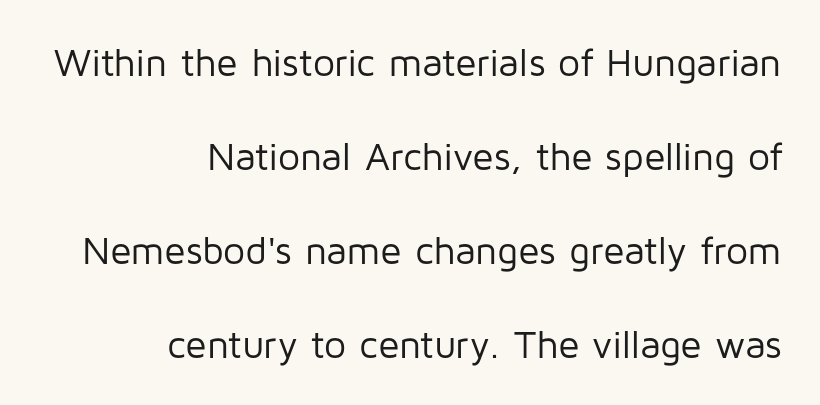
{"serif": "no", "italic": "no", "bold": "no", "weight": "regular", "width": "normal", "stroke_contrast": "low", "x_height": "medium", "monospaced": "no", "underline": "no", "align": "right", "line_spacing": "loose", "line_spacing_ratio": 2.41, "letter_spacing": "normal", "letter_spacing_em": 0.0, "glyph_px": 39}
